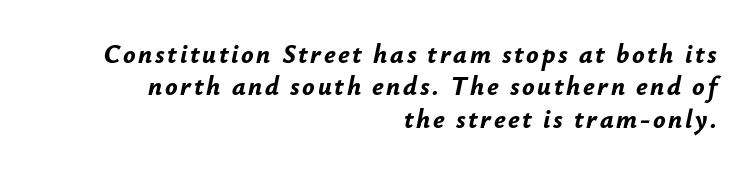
Q: Is the text bold? A: Yes.
Q: Is the text italic (slanted)? A: Yes, it leans right by about 12 degrees.
Q: Is the text underlined? A: No.
Q: How is the paragraph aligned? A: Right-aligned.
Q: Is the spacing between lines tight, normal or loose? A: Normal.
